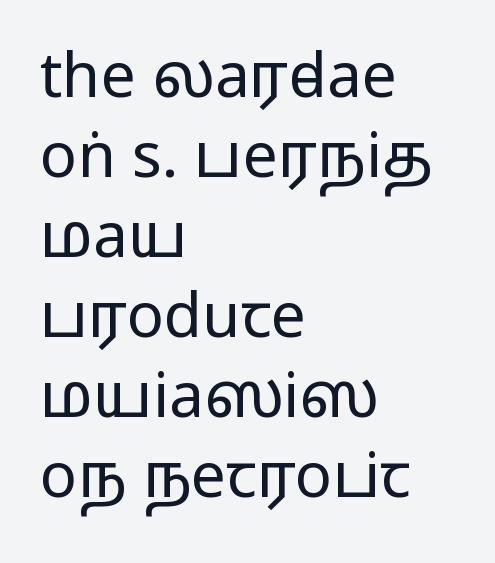
Q: Is the text bold? A: No.
Q: Is the text italic (slanted)? A: No, it is upright.
Q: Is the typeface a serif or a sans-serif typeface? A: Sans-serif.
Q: Is the text underlined? A: No.
Q: How is the paragraph aligned? A: Left-aligned.
Q: Is the spacing between letters normal or unusually wide? A: Normal.
Q: Is the spacing between lines tight, normal or loose? A: Normal.
Q: Width (condensed, normal, or wide)? A: Wide.
Q: Stroke contrast? A: Low.
Q: x-height? A: Medium.
Q: Monospaced? A: No.
